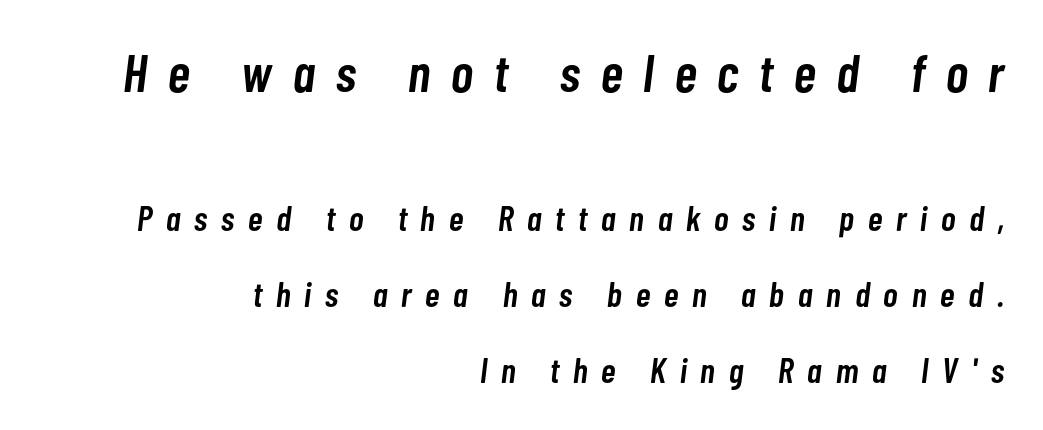
Q: Is the text bold? A: Semi-bold.
Q: Is the text italic (slanted)? A: Yes, it leans right by about 7 degrees.
Q: Is the text underlined? A: No.
Q: How is the paragraph aligned? A: Right-aligned.
Q: Is the spacing between letters normal or unusually wide? A: Unusually wide.
Q: Is the spacing between lines tight, normal or loose? A: Loose.
Q: Which block of text is set in a larger size, the first (top) or the second (bottom)? A: The first (top) one.
Q: Width (condensed, normal, or wide)? A: Condensed.
Q: Stroke contrast? A: Low.
Q: x-height? A: Medium.
Q: Monospaced? A: No.
